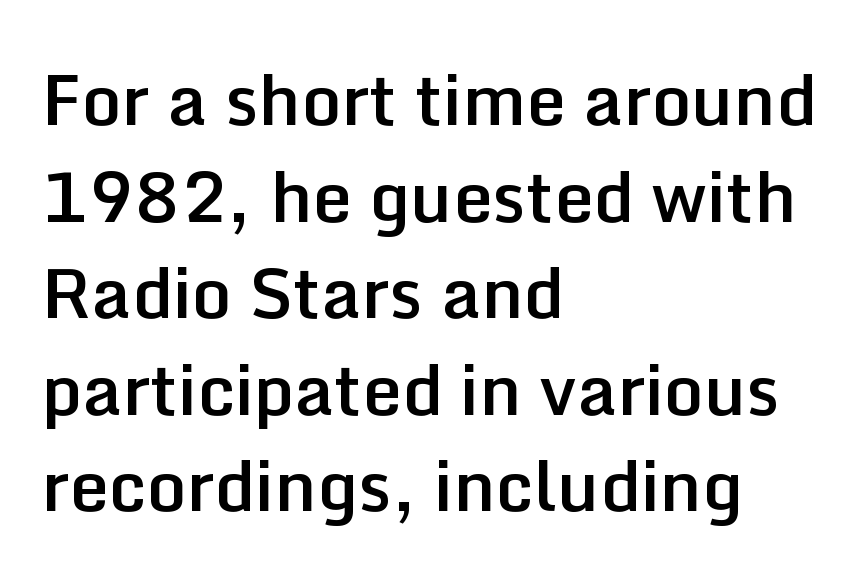
The image shows 70 px semibold sans-serif type, upright; set left-aligned, normal line spacing (1.38x), normal letter spacing, not underlined; low stroke contrast and a medium x-height.
